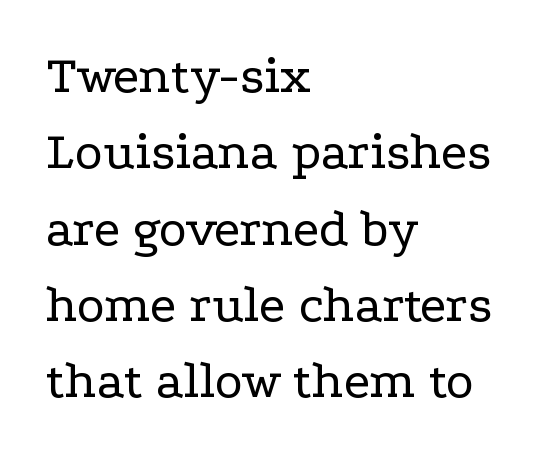
{"serif": "yes", "italic": "no", "bold": "no", "weight": "regular", "width": "wide", "stroke_contrast": "low", "x_height": "medium", "monospaced": "no", "underline": "no", "align": "left", "line_spacing": "normal", "line_spacing_ratio": 1.44, "letter_spacing": "normal", "letter_spacing_em": 0.0, "glyph_px": 53}
